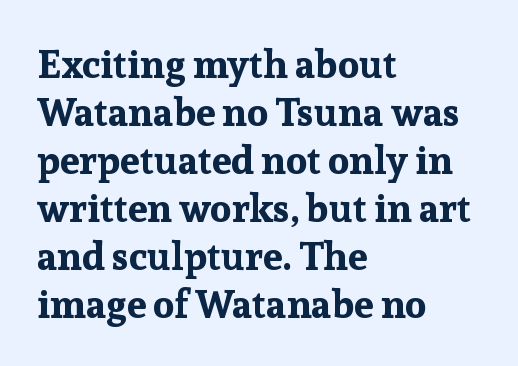
{"serif": "yes", "italic": "no", "bold": "yes", "weight": "bold", "width": "normal", "stroke_contrast": "low", "x_height": "medium", "monospaced": "no", "underline": "no", "align": "left", "line_spacing_ratio": 1.23, "letter_spacing": "normal", "letter_spacing_em": 0.0, "glyph_px": 39}
